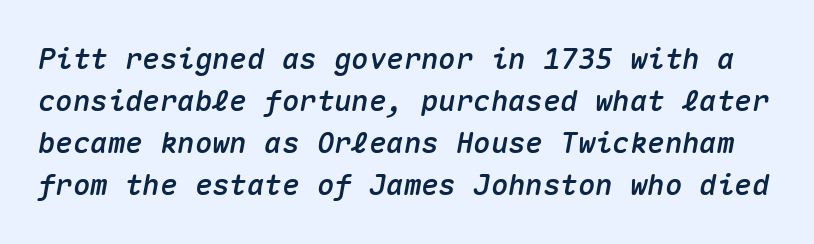
The image shows 29 px text type, italic (leaning right), monospaced; set normal line spacing (1.45x), normal letter spacing, not underlined; medium stroke contrast and a medium x-height.
